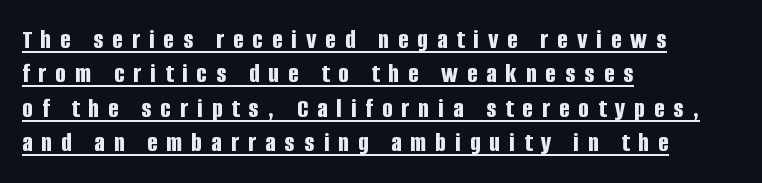
{"serif": "no", "italic": "no", "bold": "yes", "weight": "bold", "width": "condensed", "stroke_contrast": "low", "x_height": "large", "monospaced": "no", "underline": "yes", "align": "left", "line_spacing_ratio": 1.23, "letter_spacing": "wide", "letter_spacing_em": 0.32, "glyph_px": 28}
